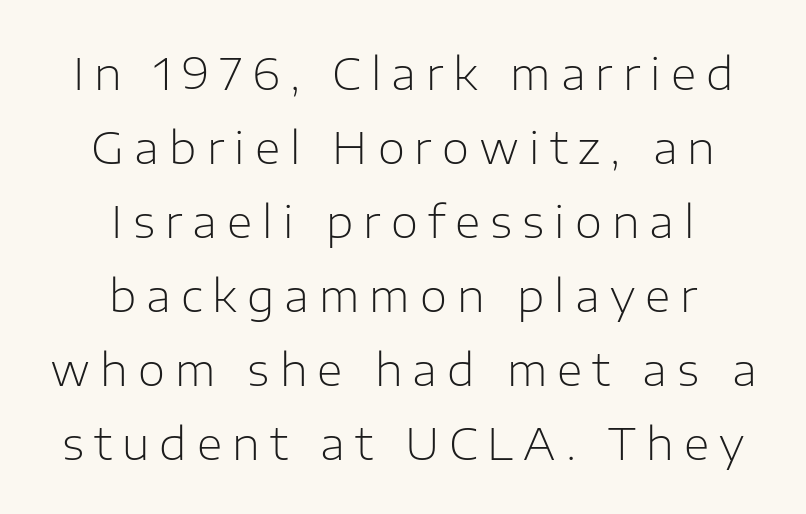
{"serif": "no", "italic": "no", "bold": "no", "weight": "light", "width": "normal", "stroke_contrast": "low", "x_height": "medium", "monospaced": "no", "underline": "no", "align": "center", "line_spacing": "normal", "line_spacing_ratio": 1.68, "letter_spacing": "wide", "letter_spacing_em": 0.23, "glyph_px": 44}
